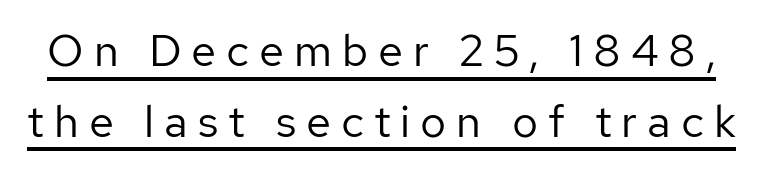
The image shows 45 px regular-weight sans-serif type, upright; set normal line spacing (1.57x), unusually wide letter spacing (+0.22 em), underlined; low stroke contrast and a medium x-height.
